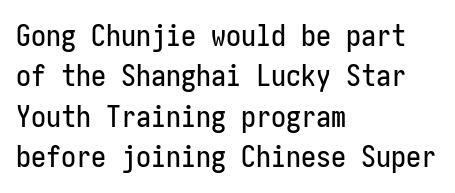
{"serif": "no", "italic": "no", "width": "condensed", "stroke_contrast": "low", "x_height": "medium", "underline": "no", "align": "left", "line_spacing": "normal", "line_spacing_ratio": 1.35, "letter_spacing": "normal", "letter_spacing_em": 0.0, "glyph_px": 30}
